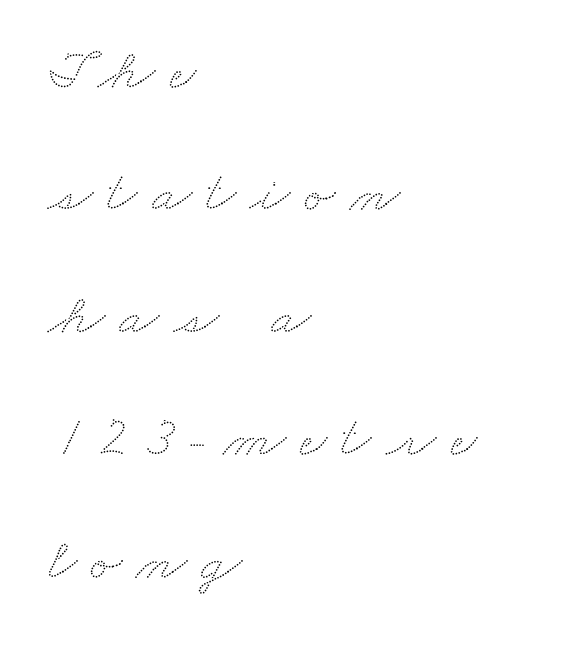
{"width": "wide", "stroke_contrast": "low", "x_height": "small", "monospaced": "no", "underline": "no", "align": "left", "line_spacing": "loose", "line_spacing_ratio": 2.11, "letter_spacing": "wide", "letter_spacing_em": 0.25, "glyph_px": 58}
